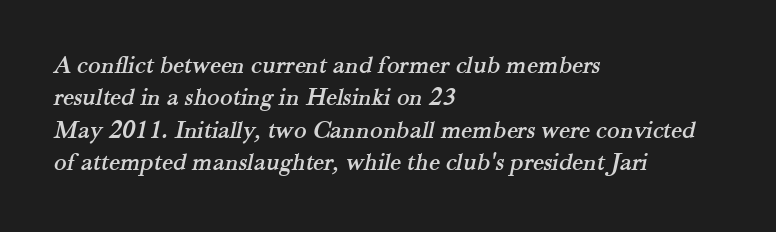
Tracking here is standard; glyphs follow each other at the usual distance. Check the space under the baseline: it is left empty. The lines in this sample share a left origin and differ only in where they stop. Horizontal bands of white between lines are of average thickness.
